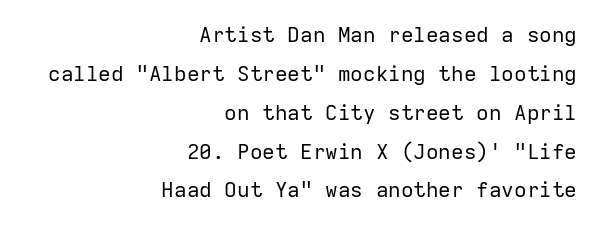
Q: Is the text bold? A: No.
Q: Is the text italic (slanted)? A: No, it is upright.
Q: Is the text underlined? A: No.
Q: How is the paragraph aligned? A: Right-aligned.
Q: Is the spacing between letters normal or unusually wide? A: Normal.
